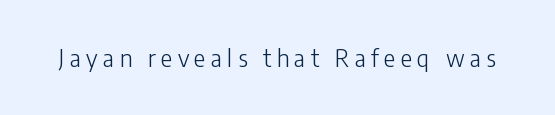
The image shows 24 px text type, upright; set unusually wide letter spacing (+0.22 em), not underlined.
